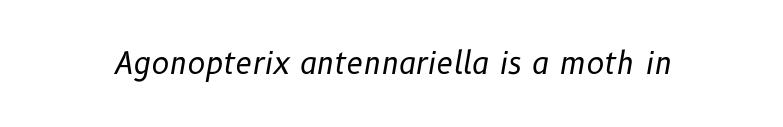
{"italic": "yes", "lean": "right", "slant_degrees": 10, "bold": "no", "weight": "regular", "width": "normal", "stroke_contrast": "low", "x_height": "medium", "monospaced": "no", "underline": "no", "letter_spacing": "normal", "letter_spacing_em": 0.0, "glyph_px": 30}
